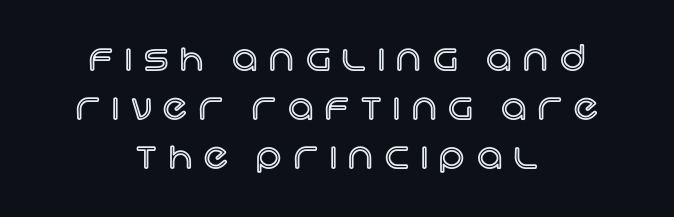
The image shows 35 px text type, upright; set centered, normal line spacing (1.4x), unusually wide letter spacing (+0.34 em), not underlined; a large x-height.
